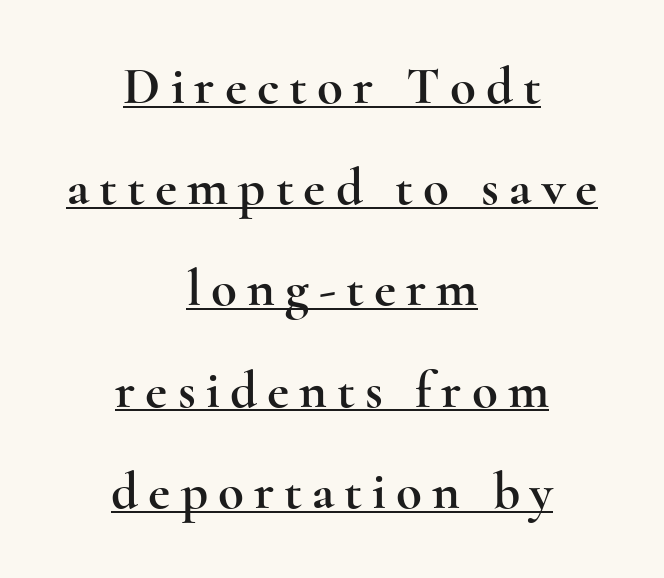
The specimen reads as upright at a glance. Layout note: lines centered. Small tapered or slab feet sit at the stroke ends, so this counts as serif. Emphasis is given by a line drawn under the lettering.
